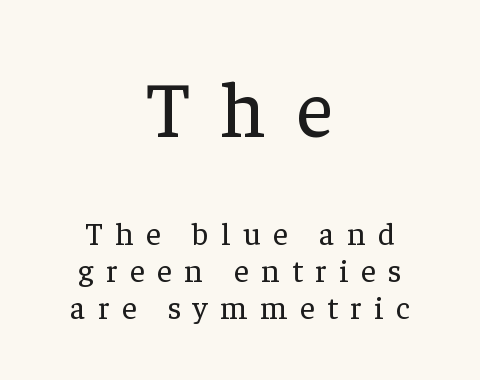
Q: Is the text bold? A: No.
Q: Is the text italic (slanted)? A: No, it is upright.
Q: Is the typeface a serif or a sans-serif typeface? A: Serif.
Q: Is the text underlined? A: No.
Q: How is the paragraph aligned? A: Centered.
Q: Is the spacing between letters normal or unusually wide? A: Unusually wide.
Q: Which block of text is set in a larger size, the first (top) or the second (bottom)? A: The first (top) one.
Q: Width (condensed, normal, or wide)? A: Normal.
Q: Stroke contrast? A: Low.
Q: x-height? A: Medium.
Q: Monospaced? A: No.
